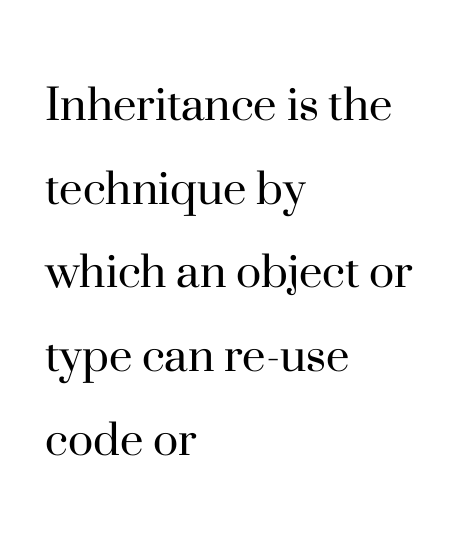
Q: Is the text bold? A: No.
Q: Is the text italic (slanted)? A: No, it is upright.
Q: Is the typeface a serif or a sans-serif typeface? A: Serif.
Q: Is the text underlined? A: No.
Q: How is the paragraph aligned? A: Left-aligned.
Q: Is the spacing between letters normal or unusually wide? A: Normal.
Q: Is the spacing between lines tight, normal or loose? A: Normal.
Q: Width (condensed, normal, or wide)? A: Normal.
Q: Stroke contrast? A: High.
Q: x-height? A: Small.
Q: Monospaced? A: No.
